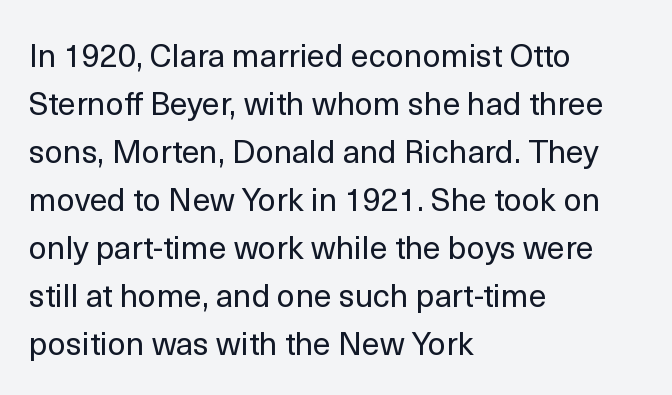
{"serif": "no", "italic": "no", "bold": "no", "weight": "regular", "width": "normal", "x_height": "medium", "monospaced": "no", "underline": "no", "align": "left", "line_spacing": "normal", "line_spacing_ratio": 1.5, "letter_spacing": "normal", "letter_spacing_em": 0.0, "glyph_px": 32}
